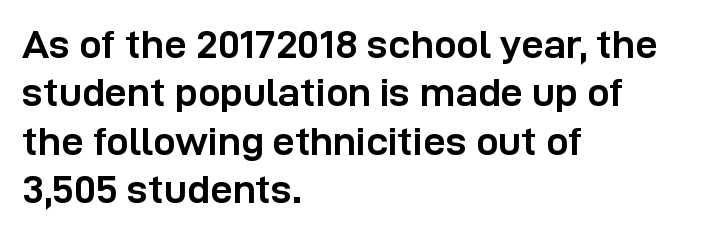
Looks like regular typesetting: each glyph gets only the width it needs. Letterform terminals end flat and unadorned throughout the passage. A typesetter would call this zero additional tracking. A bare baseline throughout the passage. Short and long lines alike share a common starting point at left. Unlike italic type, these characters show no tilt at all.
